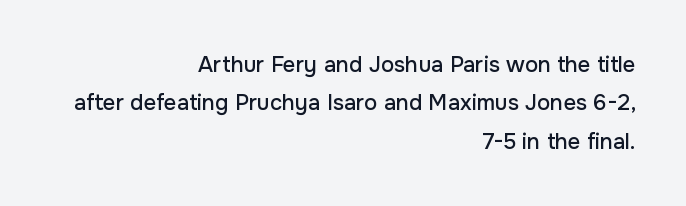
Q: Is the text italic (slanted)? A: No, it is upright.
Q: Is the text underlined? A: No.
Q: How is the paragraph aligned? A: Right-aligned.
Q: Is the spacing between letters normal or unusually wide? A: Normal.
